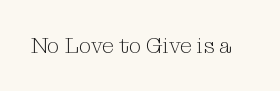
{"italic": "no", "bold": "no", "underline": "no", "letter_spacing": "normal", "letter_spacing_em": 0.0, "glyph_px": 22}
